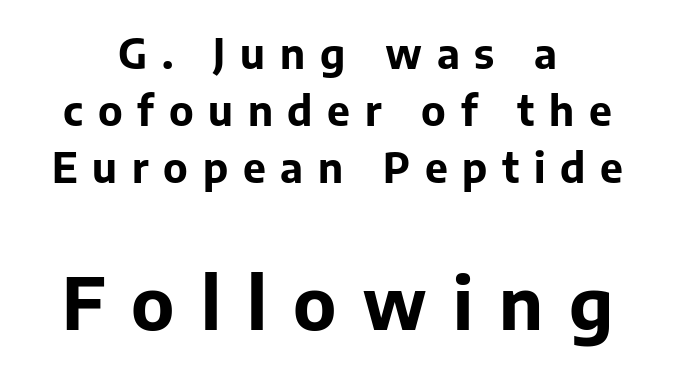
A typesetter would call this proportional, since set widths differ per character. The lines sit at an ordinary, default distance from one another. The line texture is sparse and dotted thanks to wide tracking. The later block is typeset at a bigger size than the earlier block.
